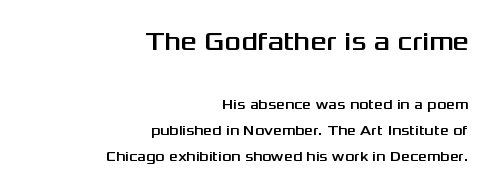
Q: Is the text italic (slanted)? A: No, it is upright.
Q: Is the text underlined? A: No.
Q: How is the paragraph aligned? A: Right-aligned.
Q: Is the spacing between letters normal or unusually wide? A: Normal.
Q: Which block of text is set in a larger size, the first (top) or the second (bottom)? A: The first (top) one.
